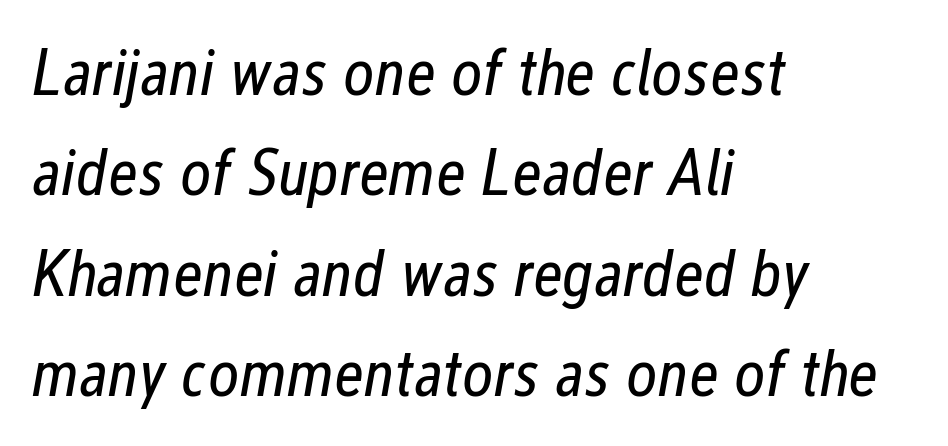
{"italic": "yes", "lean": "right", "slant_degrees": 12, "bold": "no", "weight": "regular", "width": "condensed", "stroke_contrast": "low", "x_height": "medium", "monospaced": "no", "underline": "no", "align": "left", "line_spacing": "normal", "line_spacing_ratio": 1.5, "letter_spacing": "normal", "letter_spacing_em": 0.0, "glyph_px": 67}
